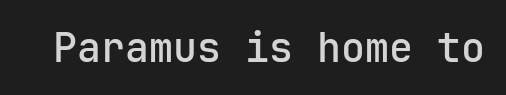
Each glyph is drawn with semibold strokes, heavier than normal yet not fully bold. A bare baseline throughout the passage. The face used here is a sans, in the tradition of grotesques and geometrics. Is there any slant? The stems are plumb. In terms of letterspacing, this is plain default setting.
